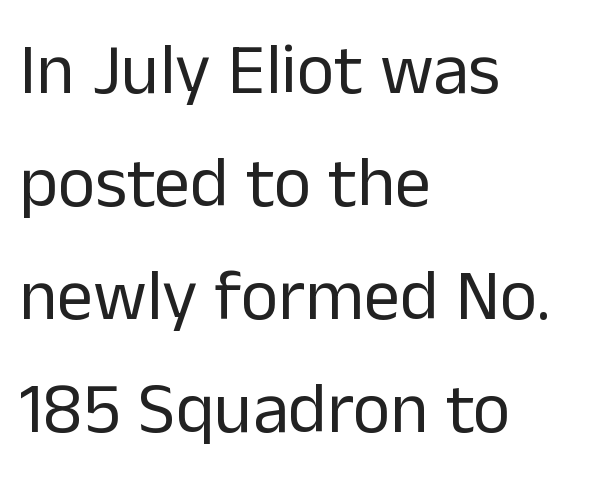
The image shows 72 px regular-weight sans-serif type, upright; set left-aligned, normal line spacing (1.57x), normal letter spacing, not underlined; low stroke contrast and a medium x-height.
